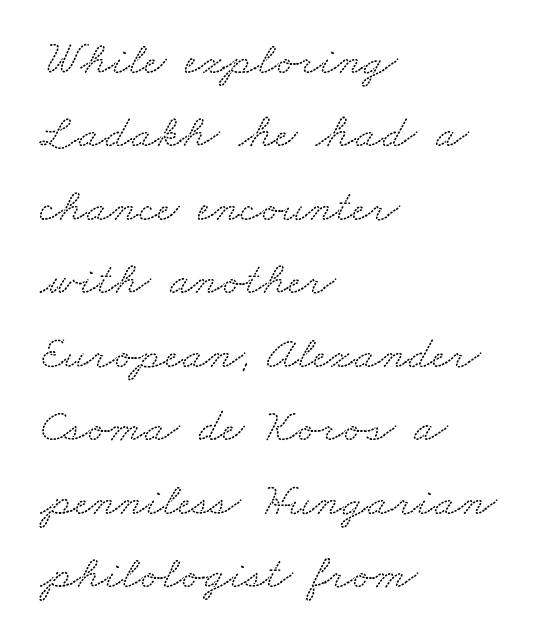
Normally led — the rows are evenly, conventionally spaced. Alignment: flush left. Think of a printed novel: that variable character pitch is what you see here. Here the glyphs are tracked normally, forming tight word shapes.
